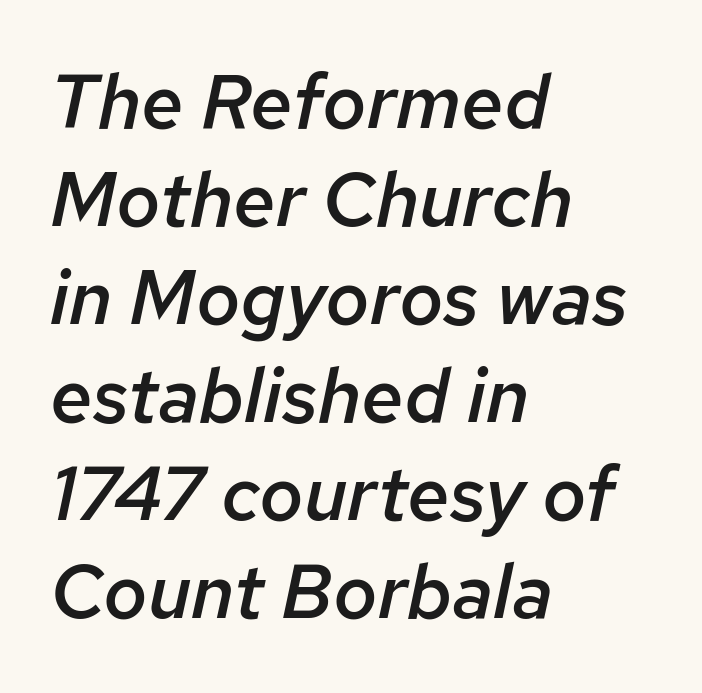
Q: Is the text bold? A: Semi-bold.
Q: Is the text italic (slanted)? A: Yes, it leans right by about 12 degrees.
Q: Is the text underlined? A: No.
Q: How is the paragraph aligned? A: Left-aligned.
Q: Is the spacing between letters normal or unusually wide? A: Normal.
Q: Is the spacing between lines tight, normal or loose? A: Normal.
Q: Width (condensed, normal, or wide)? A: Normal.
Q: Stroke contrast? A: Low.
Q: x-height? A: Medium.
Q: Monospaced? A: No.
